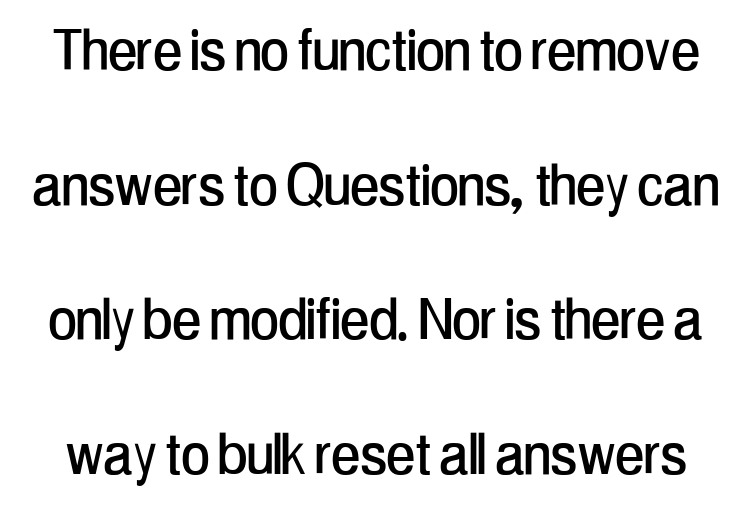
Q: Is the text italic (slanted)? A: No, it is upright.
Q: Is the typeface a serif or a sans-serif typeface? A: Sans-serif.
Q: Is the text underlined? A: No.
Q: Is the spacing between letters normal or unusually wide? A: Normal.
Q: Is the spacing between lines tight, normal or loose? A: Loose.
Q: Width (condensed, normal, or wide)? A: Condensed.
Q: Stroke contrast? A: Low.
Q: x-height? A: Medium.
Q: Monospaced? A: No.
